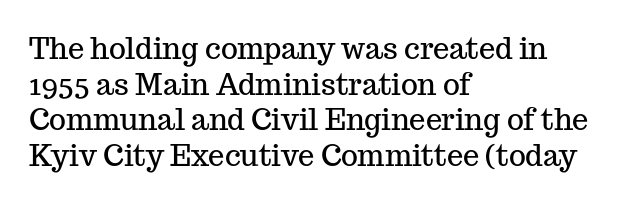
Q: Is the text italic (slanted)? A: No, it is upright.
Q: Is the typeface a serif or a sans-serif typeface? A: Serif.
Q: Is the text underlined? A: No.
Q: How is the paragraph aligned? A: Left-aligned.
Q: Is the spacing between letters normal or unusually wide? A: Normal.
Q: Width (condensed, normal, or wide)? A: Normal.
Q: Stroke contrast? A: Medium.
Q: x-height? A: Medium.
Q: Monospaced? A: No.
